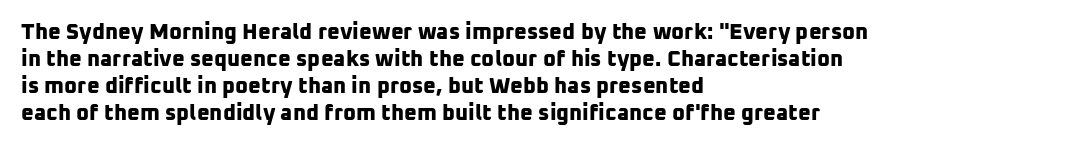
The image shows 22 px bold type; set left-aligned, line spacing 1.23x, normal letter spacing, not underlined.
